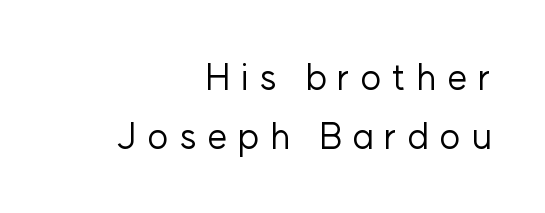
The image shows 36 px regular-weight sans-serif type, upright; set right-aligned, normal line spacing (1.63x), unusually wide letter spacing (+0.28 em), not underlined; low stroke contrast and a medium x-height.
